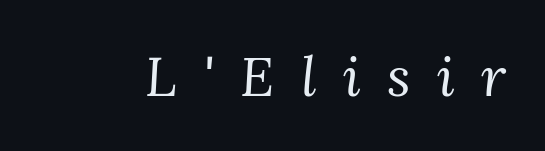
This reads as an unemphasized weight, regular at the heaviest. The space beneath each line is pristine and unruled. The face used here is rendered with a markedly widened letterfit. Classification — serif.
